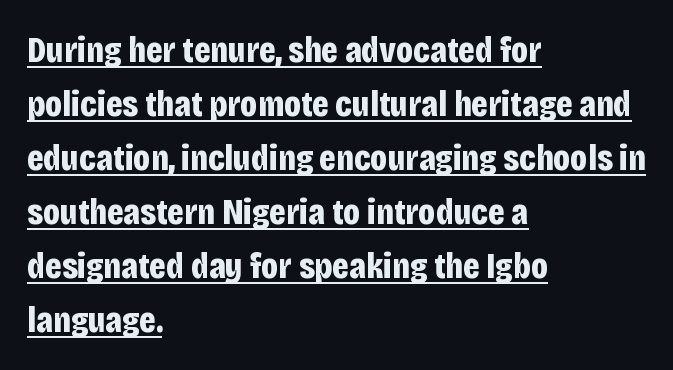
{"serif": "no", "italic": "no", "bold": "yes", "weight": "bold", "width": "condensed", "stroke_contrast": "low", "x_height": "large", "monospaced": "no", "underline": "yes", "align": "left", "line_spacing": "normal", "line_spacing_ratio": 1.46, "letter_spacing": "normal", "letter_spacing_em": 0.0, "glyph_px": 37}
